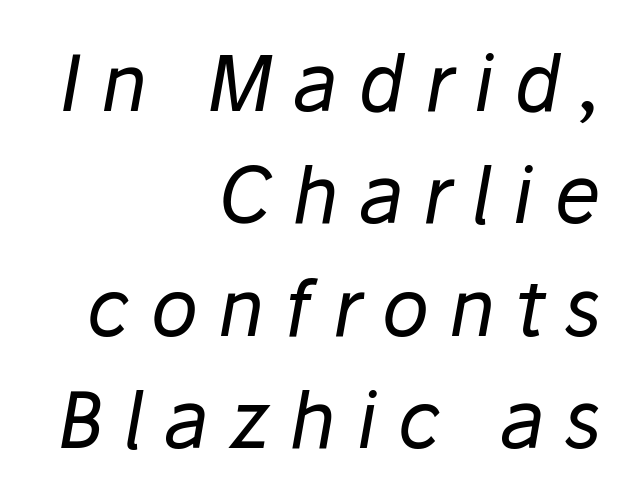
Q: Is the text bold? A: No.
Q: Is the text italic (slanted)? A: Yes, it leans right by about 10 degrees.
Q: Is the text underlined? A: No.
Q: How is the paragraph aligned? A: Right-aligned.
Q: Is the spacing between letters normal or unusually wide? A: Unusually wide.
Q: Is the spacing between lines tight, normal or loose? A: Normal.
Q: Width (condensed, normal, or wide)? A: Normal.
Q: Stroke contrast? A: Low.
Q: x-height? A: Medium.
Q: Monospaced? A: No.
